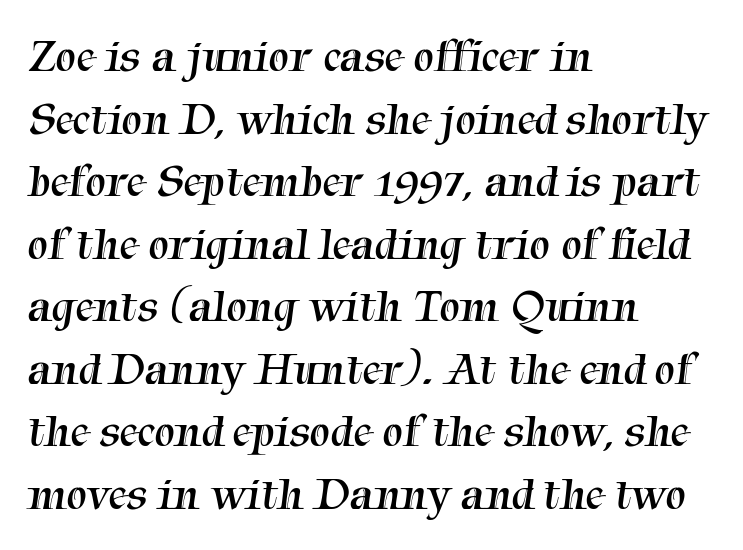
The image shows 46 px regular-weight serif type; set left-aligned, normal line spacing (1.36x), normal letter spacing, not underlined; medium stroke contrast and a medium x-height.
